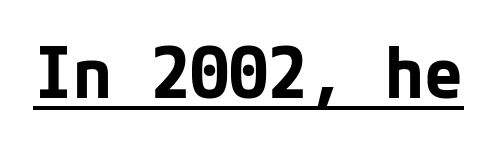
{"serif": "no", "italic": "no", "bold": "yes", "weight": "bold", "width": "normal", "stroke_contrast": "low", "x_height": "medium", "underline": "yes", "letter_spacing": "normal", "letter_spacing_em": 0.0, "glyph_px": 71}
